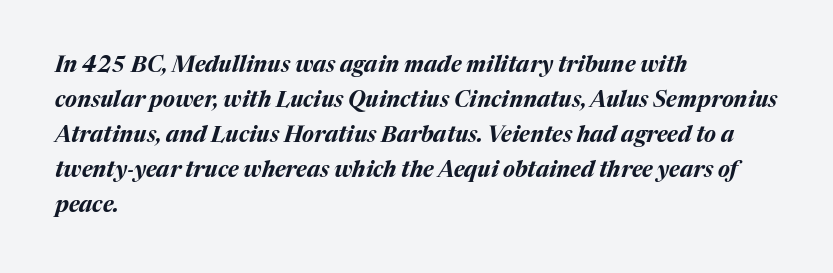
Q: Is the text bold? A: Yes.
Q: Is the text italic (slanted)? A: Yes, it leans right by about 17 degrees.
Q: Is the text underlined? A: No.
Q: How is the paragraph aligned? A: Left-aligned.
Q: Is the spacing between letters normal or unusually wide? A: Normal.
Q: Is the spacing between lines tight, normal or loose? A: Normal.
